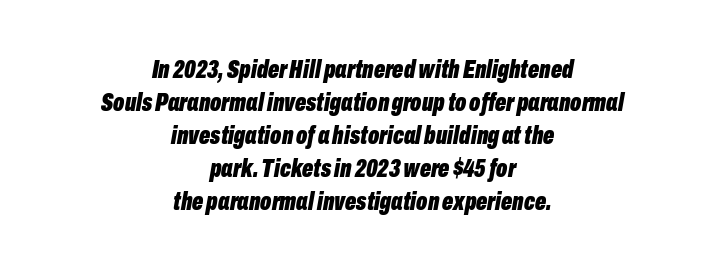
{"italic": "yes", "lean": "right", "slant_degrees": 10, "bold": "yes", "underline": "no", "align": "center", "line_spacing": "normal", "line_spacing_ratio": 1.27, "letter_spacing": "normal", "letter_spacing_em": 0.0, "glyph_px": 26}
